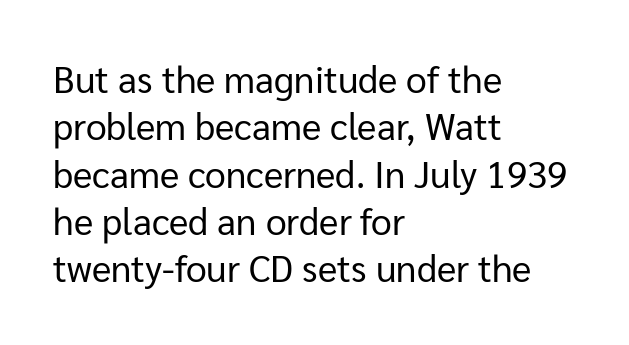
Q: Is the text bold? A: No.
Q: Is the text italic (slanted)? A: No, it is upright.
Q: Is the typeface a serif or a sans-serif typeface? A: Sans-serif.
Q: Is the text underlined? A: No.
Q: How is the paragraph aligned? A: Left-aligned.
Q: Is the spacing between letters normal or unusually wide? A: Normal.
Q: Is the spacing between lines tight, normal or loose? A: Normal.
Q: Width (condensed, normal, or wide)? A: Normal.
Q: Stroke contrast? A: Low.
Q: x-height? A: Medium.
Q: Monospaced? A: No.
